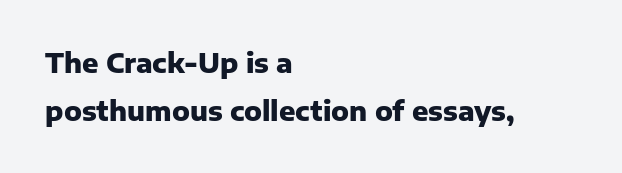
The image shows 27 px bold type, upright; set left-aligned, line spacing 1.79x, normal letter spacing, not underlined.
